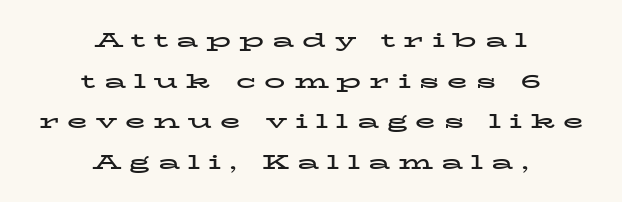
Nope, not italic — everything's standing straight. The paragraph has two soft edges and a firm central axis. Spacing between characters has been opened up far beyond the box default. Descender tails drop into unmarked territory. Bold? Absolutely — the strokes are thick and heavy.
